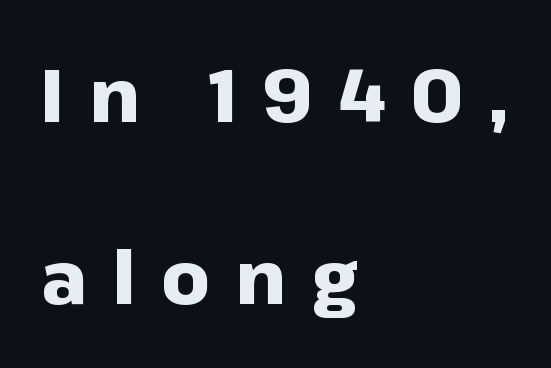
{"serif": "no", "italic": "no", "bold": "yes", "weight": "heavy", "width": "normal", "stroke_contrast": "low", "x_height": "medium", "monospaced": "no", "underline": "no", "align": "left", "line_spacing": "loose", "line_spacing_ratio": 2.43, "letter_spacing": "wide", "letter_spacing_em": 0.34, "glyph_px": 75}
